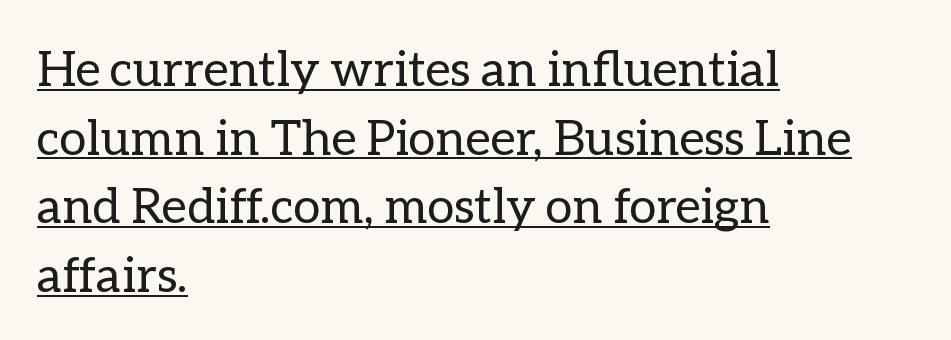
The image shows 49 px regular-weight type, upright; set left-aligned, normal line spacing (1.4x), normal letter spacing, underlined; low stroke contrast and a medium x-height.
